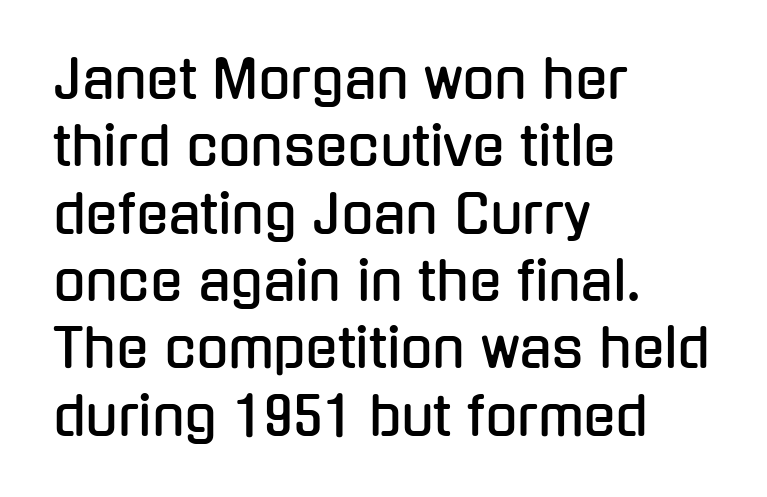
Italic? Not at all — the glyphs are vertical. A typesetter would call this proportional, since set widths differ per character. The letterforms sit shoulder to shoulder at normal distance. The typeface chosen for these lines omits serifs.
